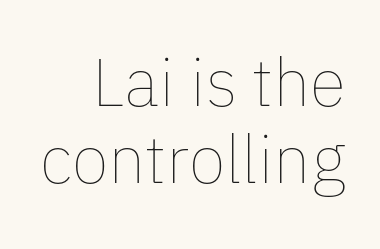
{"italic": "no", "bold": "no", "weight": "thin", "width": "normal", "stroke_contrast": "low", "x_height": "medium", "monospaced": "no", "underline": "no", "align": "right", "line_spacing": "tight", "line_spacing_ratio": 1.15, "letter_spacing": "normal", "letter_spacing_em": 0.0, "glyph_px": 67}
